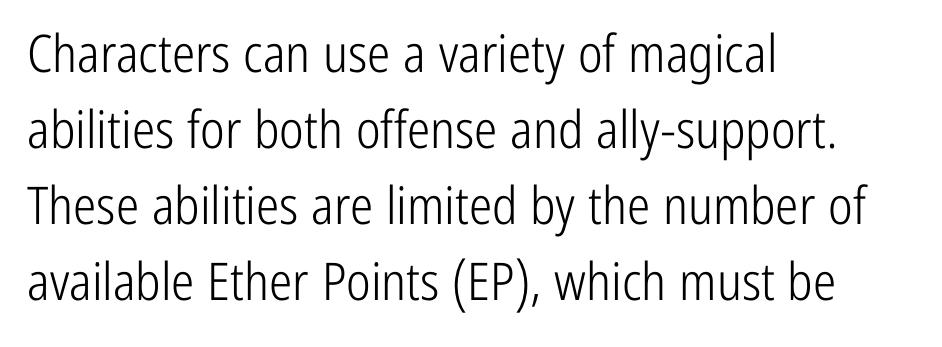
Q: Is the text bold? A: No.
Q: Is the text italic (slanted)? A: No, it is upright.
Q: Is the typeface a serif or a sans-serif typeface? A: Sans-serif.
Q: Is the text underlined? A: No.
Q: How is the paragraph aligned? A: Left-aligned.
Q: Is the spacing between letters normal or unusually wide? A: Normal.
Q: Is the spacing between lines tight, normal or loose? A: Normal.
Q: Width (condensed, normal, or wide)? A: Condensed.
Q: Stroke contrast? A: Low.
Q: x-height? A: Medium.
Q: Monospaced? A: No.
